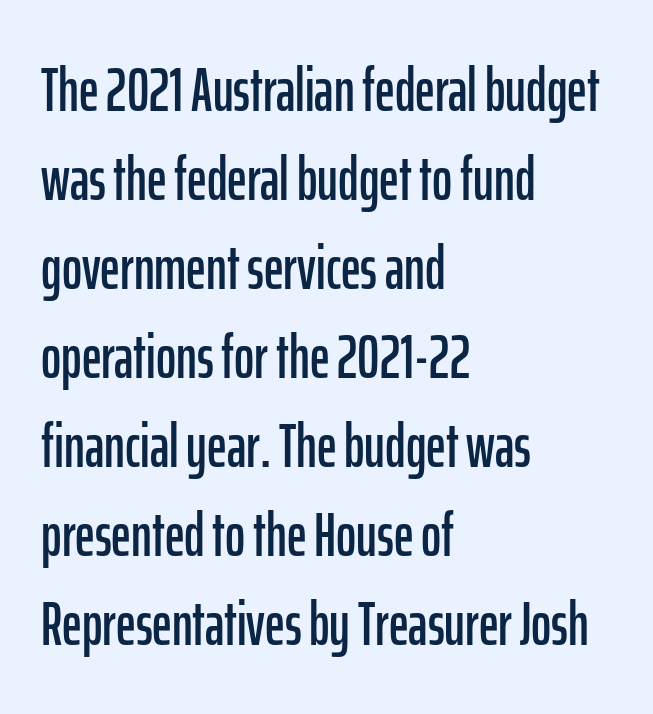
The specimen omits any rule beneath the text block's lines. Note the varied advance widths — an 'i' is clearly narrower than an 'm'. Serifs: no, the terminals of the letterforms are clean. The letterforms sit shoulder to shoulder at normal distance. The compositor pushed each line to the left boundary. The type sits square on the baseline with zero lean.
